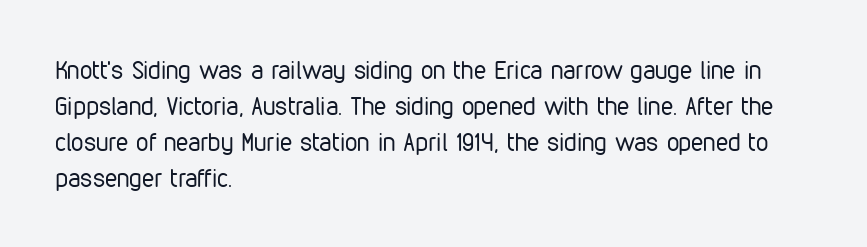
{"italic": "no", "bold": "no", "underline": "no", "align": "left", "line_spacing": "normal", "line_spacing_ratio": 1.44, "letter_spacing": "normal", "letter_spacing_em": 0.0, "glyph_px": 25}
